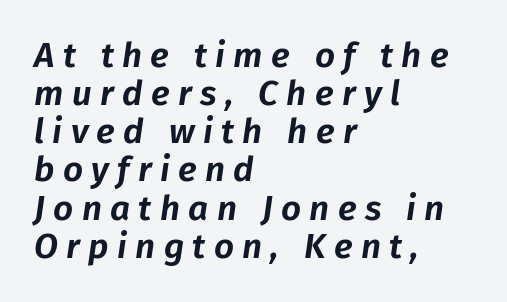
Q: Is the text italic (slanted)? A: Yes, it leans right by about 8 degrees.
Q: Is the text underlined? A: No.
Q: How is the paragraph aligned? A: Left-aligned.
Q: Is the spacing between letters normal or unusually wide? A: Unusually wide.
Q: Is the spacing between lines tight, normal or loose? A: Tight.
Q: Width (condensed, normal, or wide)? A: Normal.
Q: Stroke contrast? A: Low.
Q: x-height? A: Medium.
Q: Monospaced? A: No.
